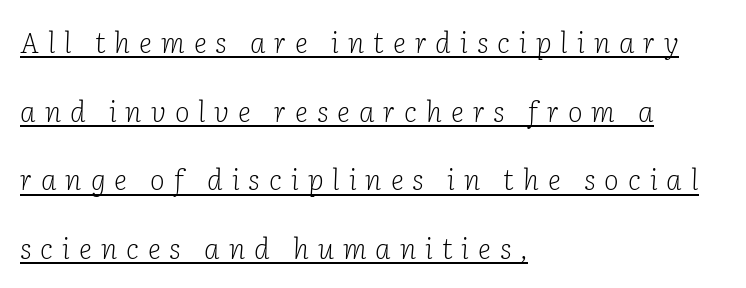
Q: Is the text bold? A: No.
Q: Is the text italic (slanted)? A: Yes, it leans right by about 2 degrees.
Q: Is the typeface a serif or a sans-serif typeface? A: Serif.
Q: Is the text underlined? A: Yes.
Q: How is the paragraph aligned? A: Left-aligned.
Q: Is the spacing between letters normal or unusually wide? A: Unusually wide.
Q: Is the spacing between lines tight, normal or loose? A: Loose.
Q: Width (condensed, normal, or wide)? A: Normal.
Q: Stroke contrast? A: Low.
Q: x-height? A: Medium.
Q: Monospaced? A: No.
